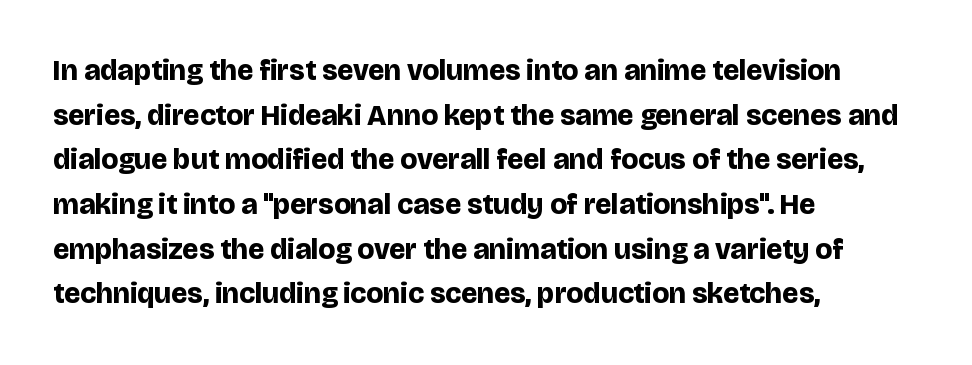
Students, note that the glyphs here touch the page at normal intervals. Serif or sans? Sans — the stroke terminals are bare. One-word summary of the alignment: left. Spacing verdict: proportional, widths tailored to each character. Nobody drew a line under any word here. Ascenders rise straight up at ninety degrees.
